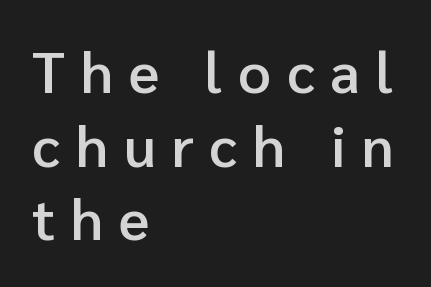
Q: Is the text bold? A: Semi-bold.
Q: Is the text italic (slanted)? A: No, it is upright.
Q: Is the typeface a serif or a sans-serif typeface? A: Sans-serif.
Q: Is the text underlined? A: No.
Q: How is the paragraph aligned? A: Left-aligned.
Q: Is the spacing between letters normal or unusually wide? A: Unusually wide.
Q: Is the spacing between lines tight, normal or loose? A: Normal.
Q: Width (condensed, normal, or wide)? A: Normal.
Q: Stroke contrast? A: Low.
Q: x-height? A: Medium.
Q: Monospaced? A: No.
